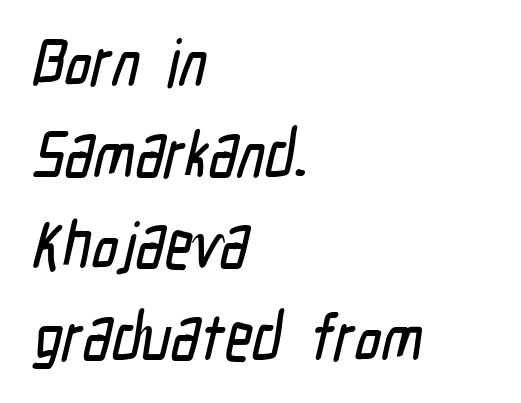
The image shows 66 px condensed sans-serif type; set left-aligned, normal line spacing (1.39x), normal letter spacing, not underlined; low stroke contrast and a medium x-height.
